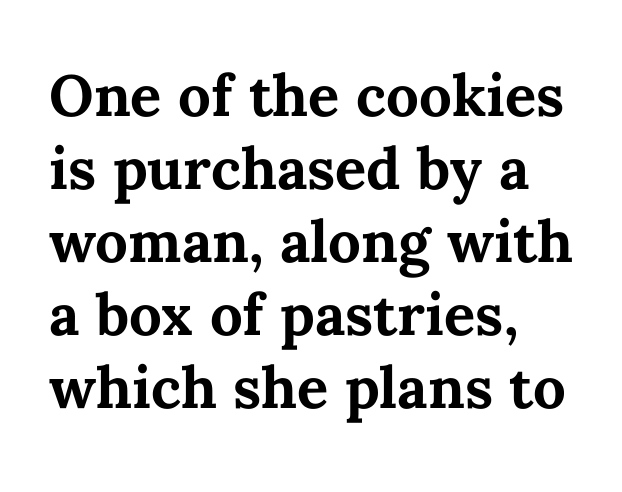
{"italic": "no", "bold": "yes", "weight": "bold", "width": "normal", "stroke_contrast": "medium", "x_height": "medium", "monospaced": "no", "underline": "no", "align": "left", "line_spacing": "normal", "line_spacing_ratio": 1.26, "letter_spacing": "normal", "letter_spacing_em": 0.0, "glyph_px": 58}
